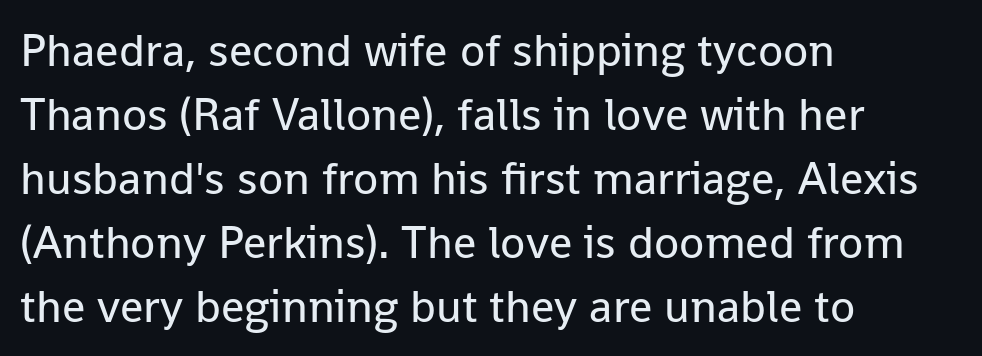
The image shows 46 px regular-weight sans-serif type, upright; set left-aligned, normal line spacing (1.39x), normal letter spacing, not underlined; low stroke contrast and a medium x-height.
